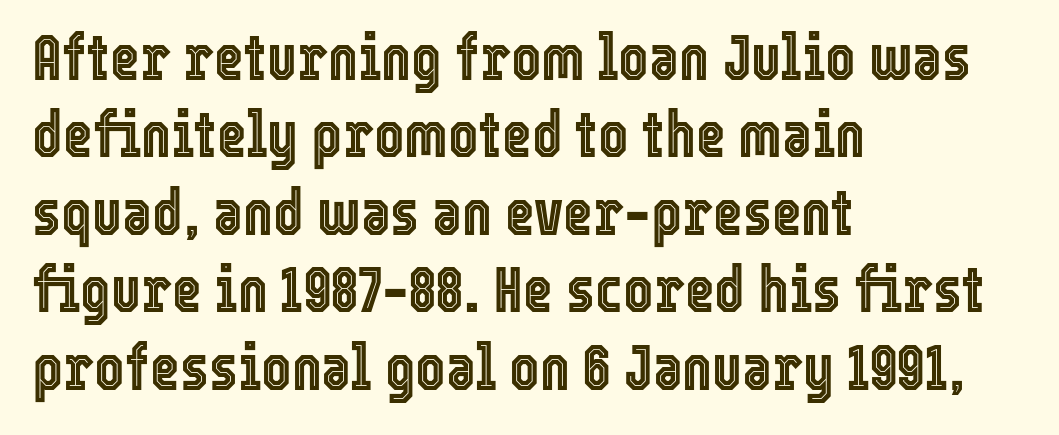
Q: Is the text italic (slanted)? A: No, it is upright.
Q: Is the text underlined? A: No.
Q: How is the paragraph aligned? A: Left-aligned.
Q: Is the spacing between letters normal or unusually wide? A: Normal.
Q: Width (condensed, normal, or wide)? A: Condensed.
Q: x-height? A: Medium.
Q: Monospaced? A: No.
